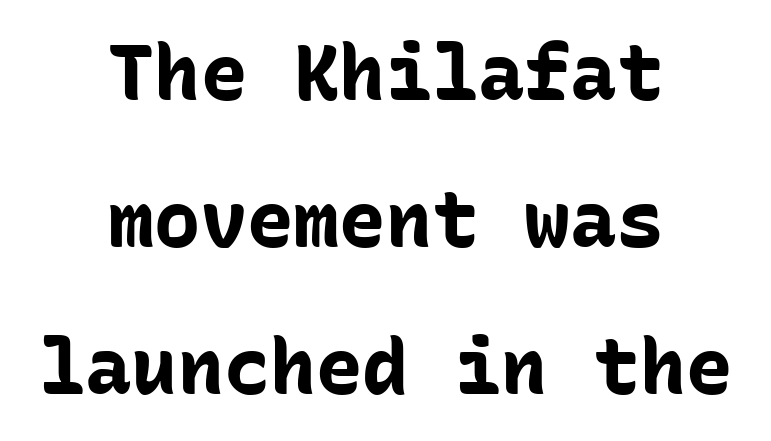
Q: Is the text bold? A: Yes.
Q: Is the text italic (slanted)? A: No, it is upright.
Q: Is the typeface a serif or a sans-serif typeface? A: Sans-serif.
Q: Is the text underlined? A: No.
Q: How is the paragraph aligned? A: Centered.
Q: Is the spacing between letters normal or unusually wide? A: Normal.
Q: Is the spacing between lines tight, normal or loose? A: Loose.
Q: Width (condensed, normal, or wide)? A: Normal.
Q: Stroke contrast? A: Low.
Q: x-height? A: Medium.
Q: Monospaced? A: Yes.
